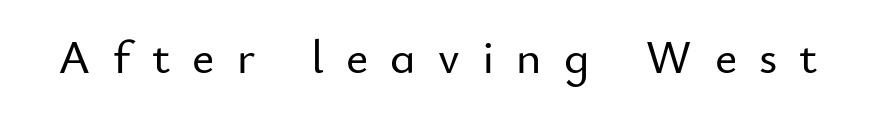
Varying glyph widths throughout — classic text-font behaviour. Characters remain perfectly vertical along every line. Someone cranked the tracking dial way up on this one. Glance below the letters and you will spot only blank space.
